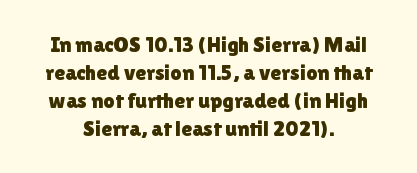
Q: Is the text italic (slanted)? A: No, it is upright.
Q: Is the text underlined? A: No.
Q: How is the paragraph aligned? A: Centered.
Q: Is the spacing between letters normal or unusually wide? A: Normal.
Q: Is the spacing between lines tight, normal or loose? A: Normal.
